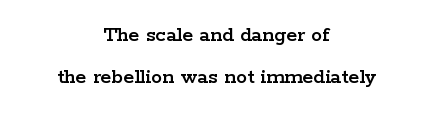
The horizontal fit of the characters is conventional and even. A clean baseline with only descenders dipping below it. The block of text is sparse from top to bottom, with ample space between rows. Ordinary non-slanted type is in use. Both edges are ragged and mirror each other, which tells us the setting is centered.
